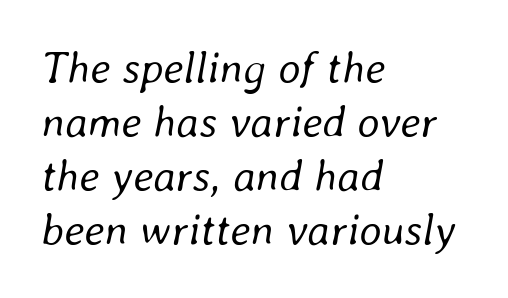
Q: Is the text bold? A: No.
Q: Is the text italic (slanted)? A: Yes, it leans right by about 8 degrees.
Q: Is the text underlined? A: No.
Q: How is the paragraph aligned? A: Left-aligned.
Q: Is the spacing between letters normal or unusually wide? A: Normal.
Q: Width (condensed, normal, or wide)? A: Normal.
Q: Stroke contrast? A: Low.
Q: x-height? A: Medium.
Q: Monospaced? A: No.
